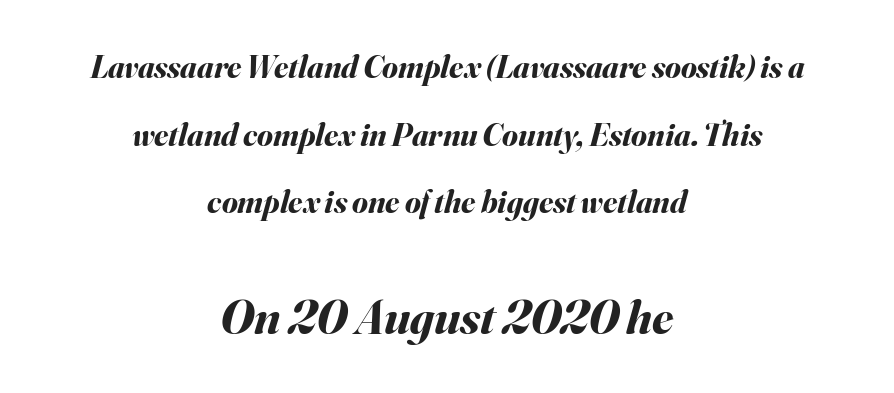
{"italic": "yes", "lean": "right", "slant_degrees": 16, "bold": "yes", "weight": "bold", "width": "normal", "stroke_contrast": "medium", "x_height": "small", "monospaced": "no", "underline": "no", "align": "center", "line_spacing": "loose", "line_spacing_ratio": 2.11, "letter_spacing": "normal", "letter_spacing_em": 0.0, "larger_block": "second", "size_ratio": 1.5, "glyph_px": 48}
